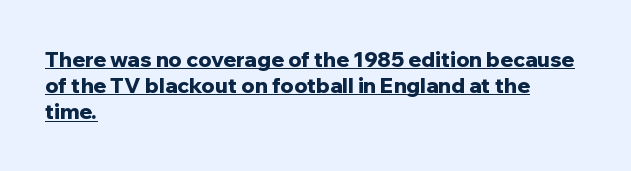
Thick stems and heavy bowls — unmistakably bold. This is the regular roman posture of the typeface. Every row of glyphs begins at an identical x-position on the left. In terms of leading, this rendering sits right in the middle.
